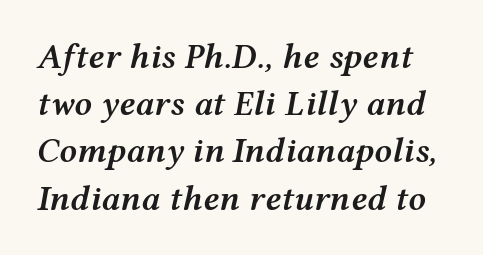
Q: Is the text bold? A: Semi-bold.
Q: Is the text italic (slanted)? A: Yes, it leans right by about 12 degrees.
Q: Is the text underlined? A: No.
Q: Is the spacing between letters normal or unusually wide? A: Normal.
Q: Is the spacing between lines tight, normal or loose? A: Normal.
Q: Width (condensed, normal, or wide)? A: Wide.
Q: Stroke contrast? A: Medium.
Q: x-height? A: Medium.
Q: Monospaced? A: No.
